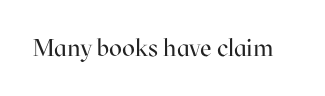
The image shows 24 px text type, upright; set normal letter spacing, not underlined.
